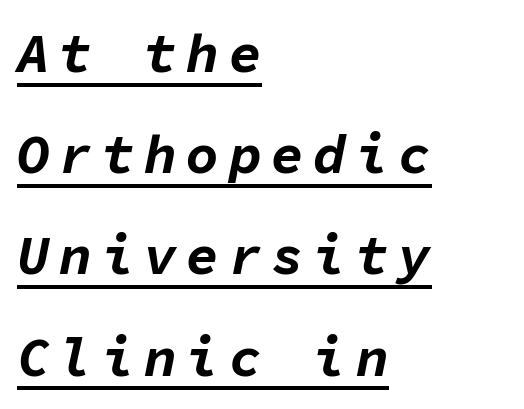
Is the type bold? Yes — the strokes are clearly thick and heavy. Leftover space on each line is placed entirely after the last word. Honestly, the underline is the first thing you notice here. The axis of the letterforms is tilted away from vertical.
